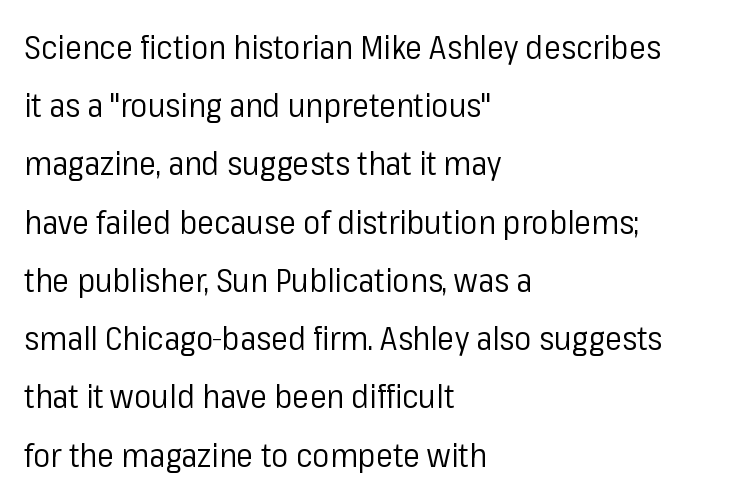
The image shows 32 px regular-weight sans-serif type, upright; set left-aligned, line spacing 1.82x, normal letter spacing, not underlined; low stroke contrast and a medium x-height.
